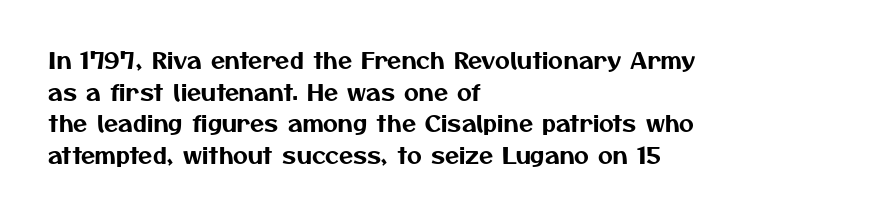
Q: Is the text underlined? A: No.
Q: How is the paragraph aligned? A: Left-aligned.
Q: Is the spacing between letters normal or unusually wide? A: Normal.
Q: Is the spacing between lines tight, normal or loose? A: Normal.
